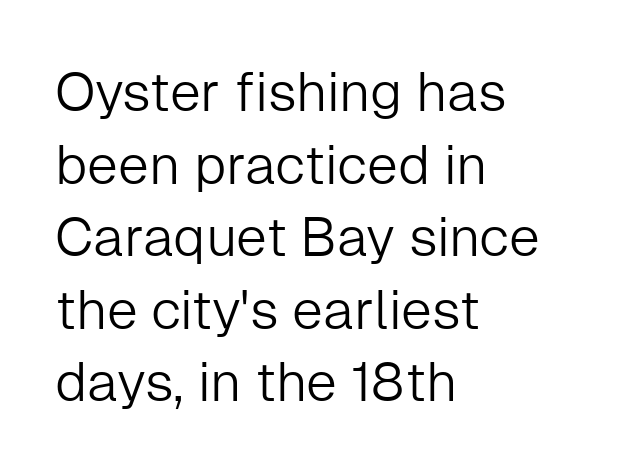
{"serif": "no", "italic": "no", "bold": "no", "weight": "light", "width": "normal", "stroke_contrast": "low", "x_height": "medium", "monospaced": "no", "underline": "no", "align": "left", "line_spacing": "normal", "line_spacing_ratio": 1.32, "letter_spacing": "normal", "letter_spacing_em": 0.0, "glyph_px": 55}
